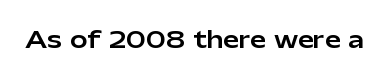
{"italic": "no", "underline": "no", "letter_spacing": "normal", "letter_spacing_em": 0.0, "glyph_px": 23}
